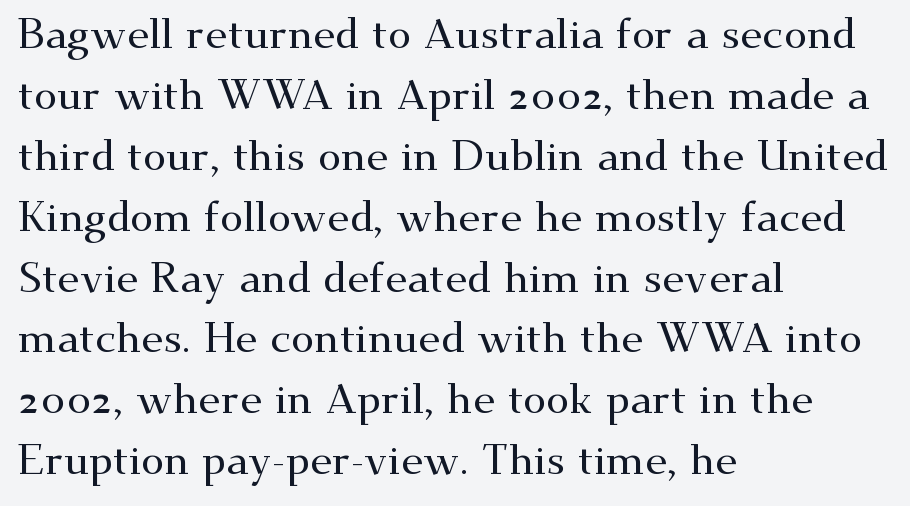
Q: Is the text italic (slanted)? A: No, it is upright.
Q: Is the typeface a serif or a sans-serif typeface? A: Serif.
Q: Is the text underlined? A: No.
Q: How is the paragraph aligned? A: Left-aligned.
Q: Is the spacing between letters normal or unusually wide? A: Normal.
Q: Is the spacing between lines tight, normal or loose? A: Normal.
Q: Width (condensed, normal, or wide)? A: Wide.
Q: Stroke contrast? A: Medium.
Q: x-height? A: Small.
Q: Monospaced? A: No.
